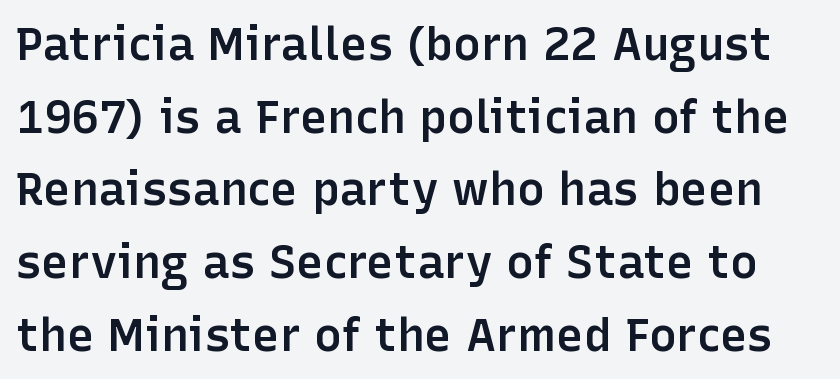
Q: Is the text bold? A: Semi-bold.
Q: Is the text italic (slanted)? A: No, it is upright.
Q: Is the typeface a serif or a sans-serif typeface? A: Sans-serif.
Q: Is the text underlined? A: No.
Q: Is the spacing between letters normal or unusually wide? A: Normal.
Q: Is the spacing between lines tight, normal or loose? A: Normal.
Q: Width (condensed, normal, or wide)? A: Normal.
Q: Stroke contrast? A: Low.
Q: x-height? A: Medium.
Q: Monospaced? A: No.
